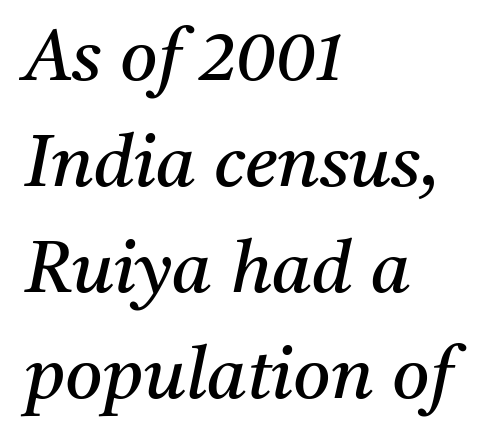
Q: Is the text bold? A: No.
Q: Is the text italic (slanted)? A: Yes, it leans right by about 11 degrees.
Q: Is the typeface a serif or a sans-serif typeface? A: Serif.
Q: Is the text underlined? A: No.
Q: How is the paragraph aligned? A: Left-aligned.
Q: Is the spacing between letters normal or unusually wide? A: Normal.
Q: Is the spacing between lines tight, normal or loose? A: Normal.
Q: Width (condensed, normal, or wide)? A: Normal.
Q: Stroke contrast? A: Medium.
Q: x-height? A: Medium.
Q: Monospaced? A: No.
